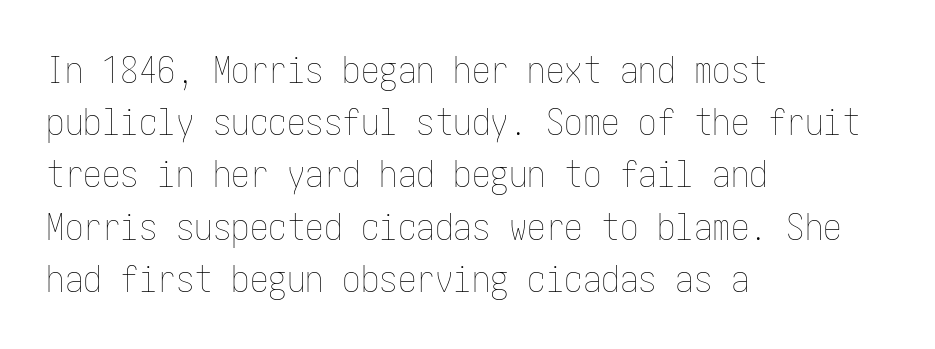
The image shows 37 px thin, condensed type, upright; set left-aligned, normal line spacing (1.41x), normal letter spacing, not underlined; low stroke contrast and a medium x-height.
